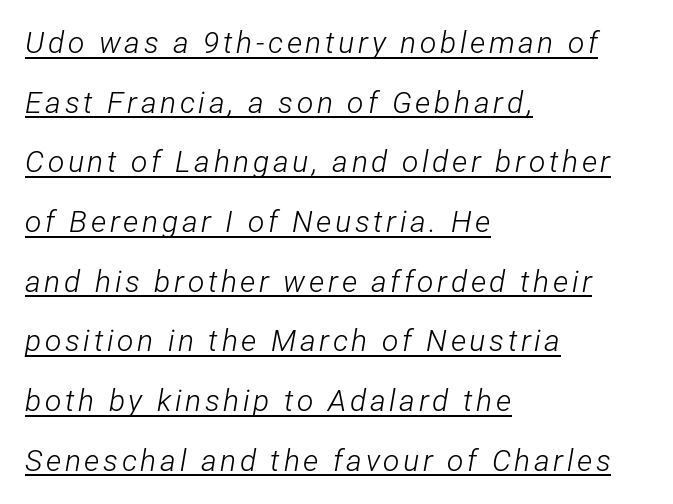
{"italic": "yes", "lean": "right", "slant_degrees": 12, "bold": "no", "weight": "light", "width": "condensed", "stroke_contrast": "low", "x_height": "medium", "monospaced": "no", "underline": "yes", "align": "left", "line_spacing": "loose", "line_spacing_ratio": 1.99, "glyph_px": 30}
